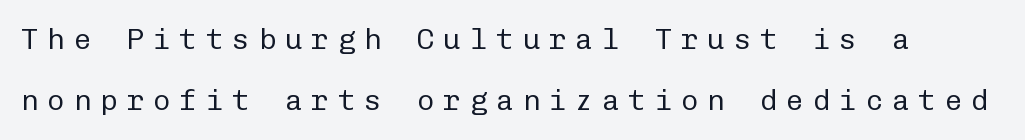
The image shows 29 px regular-weight sans-serif type, upright, monospaced; set loose line spacing (2.12x), unusually wide letter spacing (+0.31 em), not underlined; low stroke contrast and a medium x-height.
